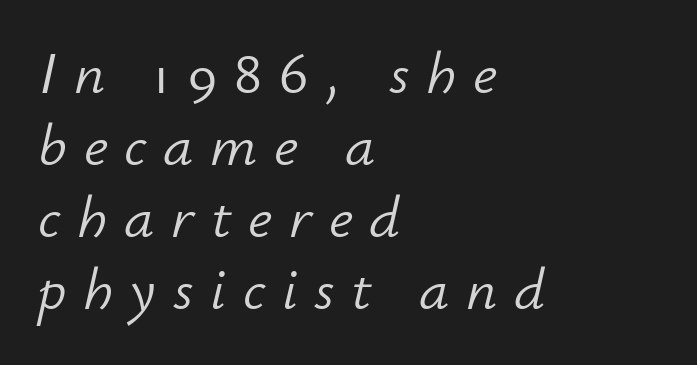
{"italic": "yes", "lean": "right", "slant_degrees": 12, "bold": "no", "weight": "light", "width": "normal", "stroke_contrast": "low", "x_height": "small", "monospaced": "no", "underline": "no", "align": "left", "line_spacing_ratio": 1.2, "letter_spacing": "wide", "letter_spacing_em": 0.28, "glyph_px": 60}
